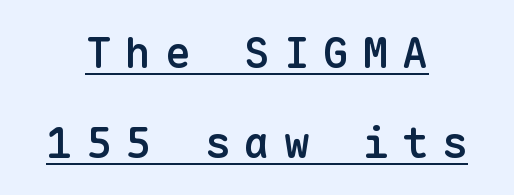
The image shows 43 px semibold sans-serif type, upright, monospaced; set centered, loose line spacing (2.09x), unusually wide letter spacing (+0.32 em), underlined; low stroke contrast and a medium x-height.
